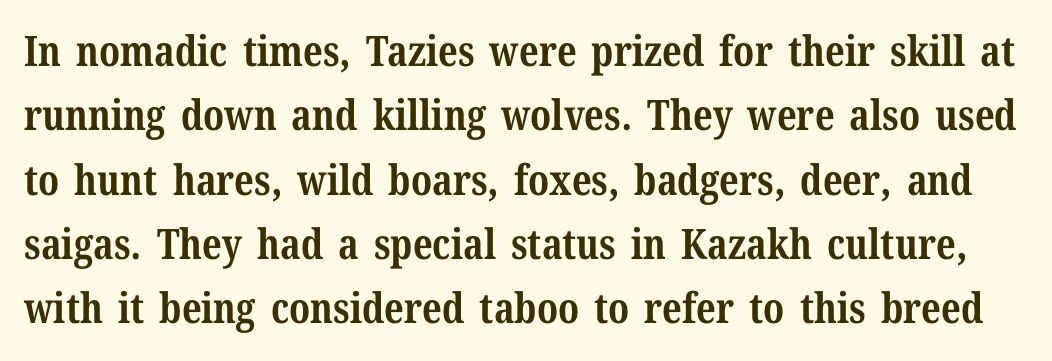
Examine the stroke ends and you'll spot serifs. Does the weight exceed regular? Yes, all the way to bold. One glance says typical: line gaps are just what's usual. A typesetter would call this proportional, since set widths differ per character. Posture: upright roman. Observe the ordinary spacing: letters are neighbours, not strangers.
